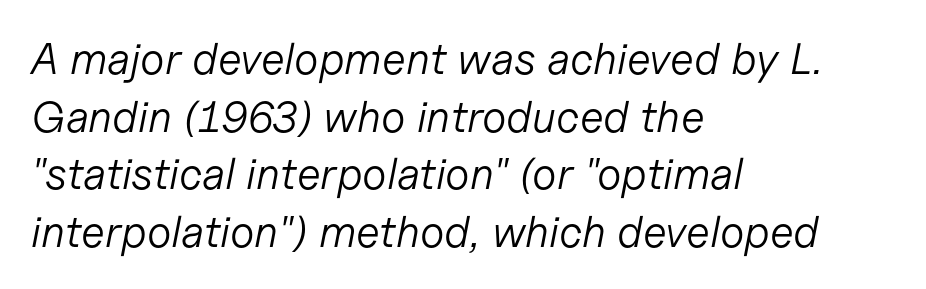
The image shows 44 px light type, italic (leaning right); set left-aligned, normal line spacing (1.31x), normal letter spacing, not underlined; low stroke contrast and a medium x-height.
